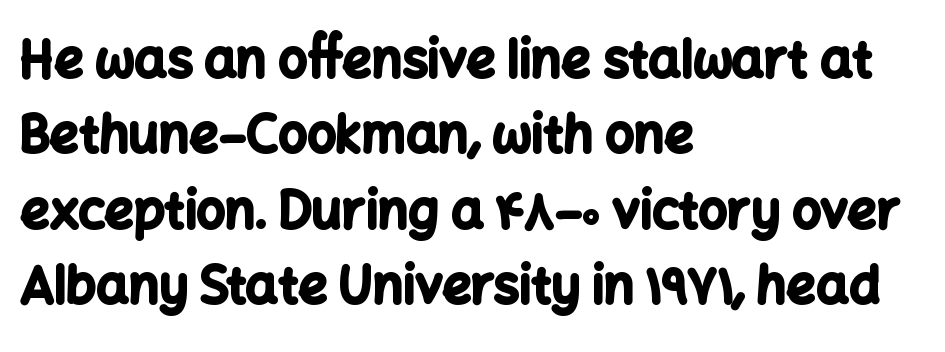
Q: Is the text bold? A: Yes.
Q: Is the text italic (slanted)? A: No, it is upright.
Q: Is the typeface a serif or a sans-serif typeface? A: Sans-serif.
Q: Is the text underlined? A: No.
Q: How is the paragraph aligned? A: Left-aligned.
Q: Is the spacing between letters normal or unusually wide? A: Normal.
Q: Is the spacing between lines tight, normal or loose? A: Normal.
Q: Width (condensed, normal, or wide)? A: Normal.
Q: Stroke contrast? A: Low.
Q: x-height? A: Medium.
Q: Monospaced? A: No.
